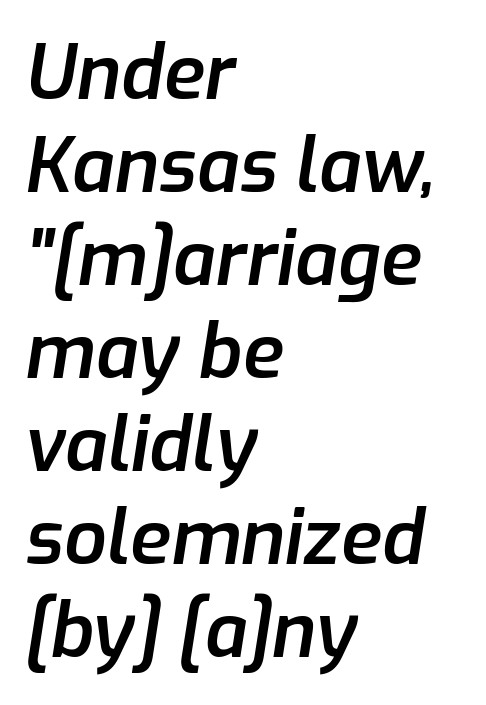
Caption: multi-line text, flush left, ragged right. Looks like regular typesetting: each glyph gets only the width it needs. The typography opts for an oblique posture over an upright one. No extra tracking has been applied to these lines.
